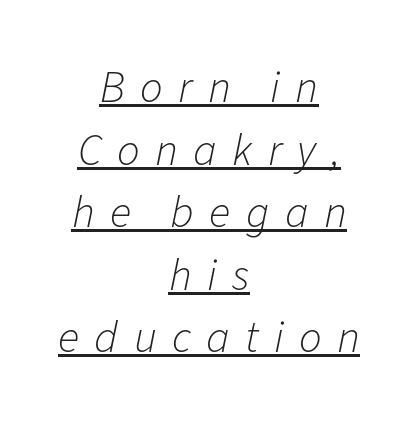
This sample has the flowing, uneven cadence of proportional lettering. The face used here appears with an underline applied. The compositor balanced each line on the midline. The specimen reads as italic at a glance.
